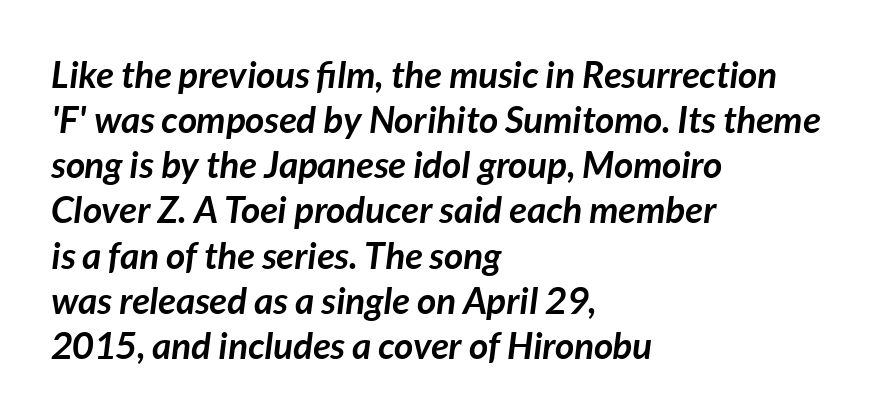
{"italic": "yes", "lean": "right", "slant_degrees": 7, "bold": "yes", "weight": "semibold", "width": "normal", "stroke_contrast": "low", "x_height": "medium", "monospaced": "no", "underline": "no", "align": "left", "line_spacing_ratio": 1.22, "letter_spacing": "normal", "letter_spacing_em": 0.0, "glyph_px": 37}
